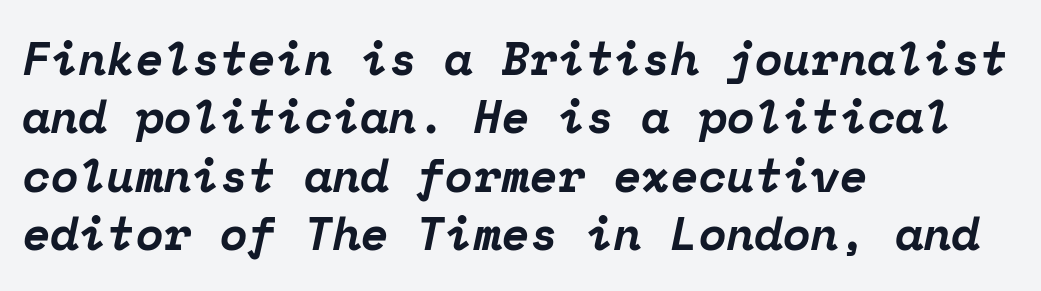
Q: Is the text bold? A: Yes.
Q: Is the text italic (slanted)? A: Yes, it leans right by about 12 degrees.
Q: Is the typeface a serif or a sans-serif typeface? A: Serif.
Q: Is the text underlined? A: No.
Q: How is the paragraph aligned? A: Left-aligned.
Q: Is the spacing between letters normal or unusually wide? A: Normal.
Q: Is the spacing between lines tight, normal or loose? A: Normal.
Q: Width (condensed, normal, or wide)? A: Normal.
Q: Stroke contrast? A: Low.
Q: x-height? A: Medium.
Q: Monospaced? A: Yes.
